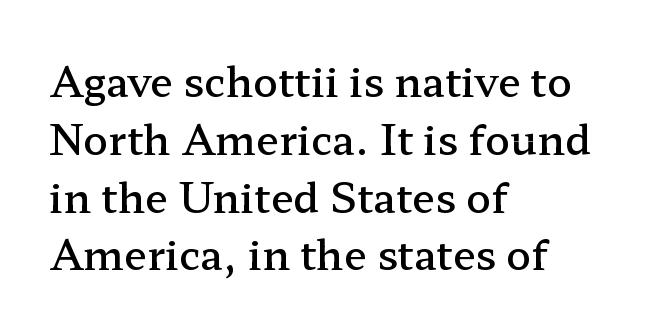
{"serif": "yes", "italic": "no", "bold": "semi", "weight": "semibold", "width": "wide", "stroke_contrast": "low", "x_height": "medium", "monospaced": "no", "underline": "no", "align": "left", "line_spacing": "normal", "line_spacing_ratio": 1.41, "letter_spacing": "normal", "letter_spacing_em": 0.0, "glyph_px": 41}
